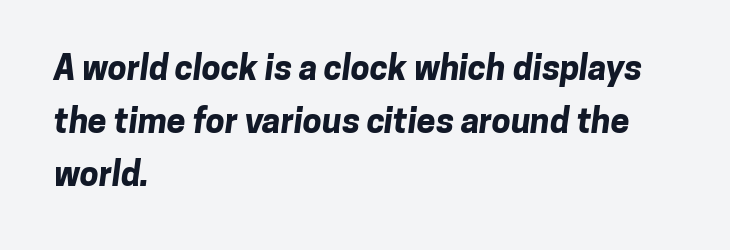
The image shows 34 px bold sans-serif type; set left-aligned, normal line spacing (1.56x), normal letter spacing, not underlined; low stroke contrast and a medium x-height.
